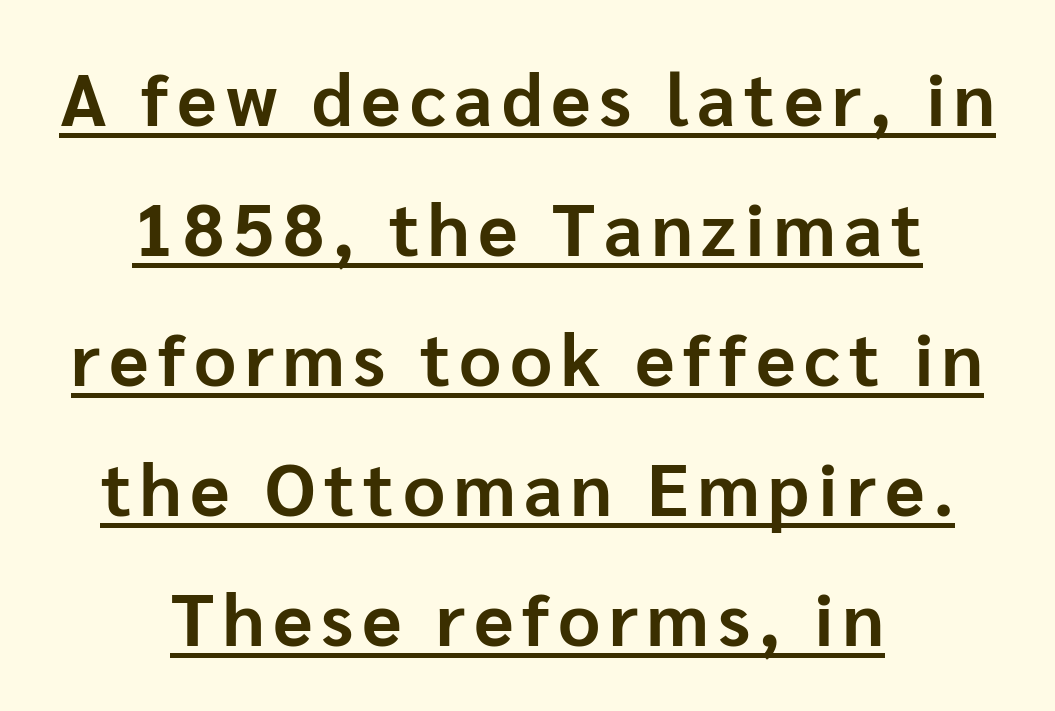
The image shows 73 px bold sans-serif type, upright; set centered, line spacing 1.78x, underlined; low stroke contrast and a medium x-height.
